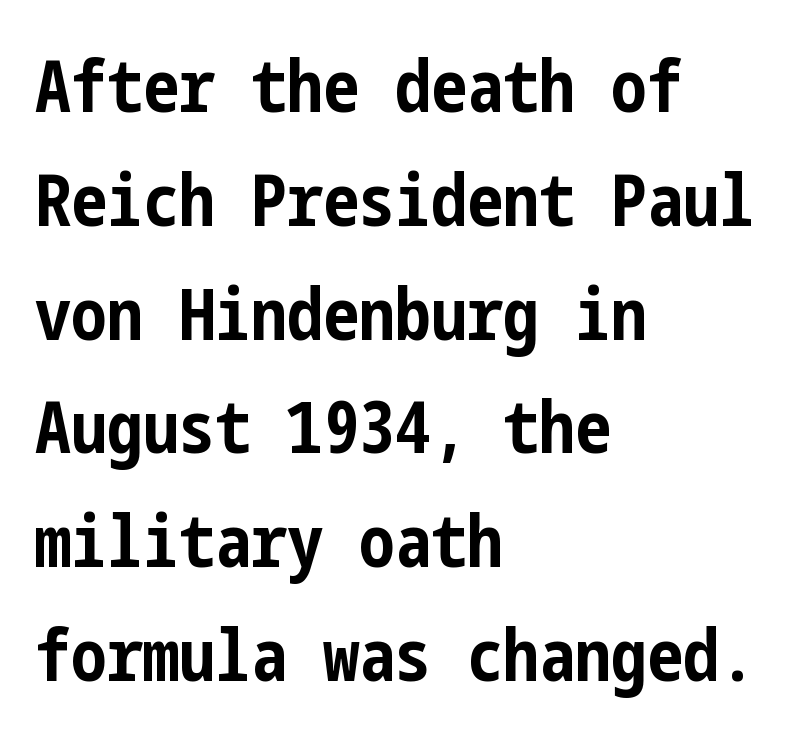
The image shows 72 px bold, condensed sans-serif type, upright; set left-aligned, normal line spacing (1.58x), normal letter spacing, not underlined; low stroke contrast and a medium x-height.
